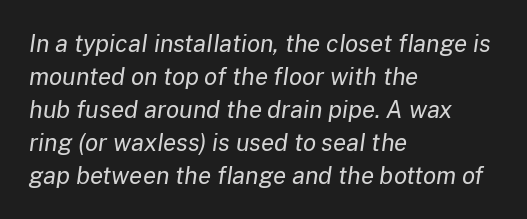
Q: Is the text bold? A: No.
Q: Is the text italic (slanted)? A: Yes, it leans right by about 8 degrees.
Q: Is the text underlined? A: No.
Q: How is the paragraph aligned? A: Left-aligned.
Q: Is the spacing between letters normal or unusually wide? A: Normal.
Q: Is the spacing between lines tight, normal or loose? A: Normal.
